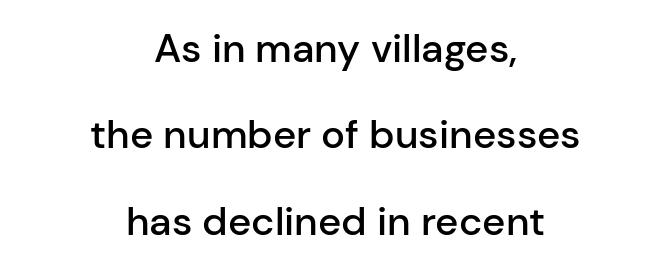
The image shows 40 px semibold sans-serif type, upright; set centered, loose line spacing (2.16x), normal letter spacing, not underlined; low stroke contrast and a medium x-height.
